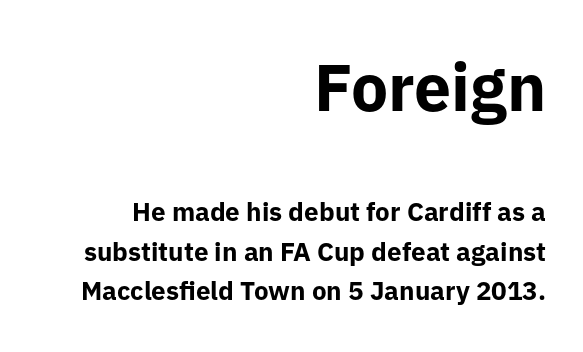
The image shows 66 px bold sans-serif type, upright; set right-aligned, normal line spacing (1.53x), normal letter spacing, not underlined; the first (top) block is 2.54x larger; low stroke contrast and a medium x-height.
